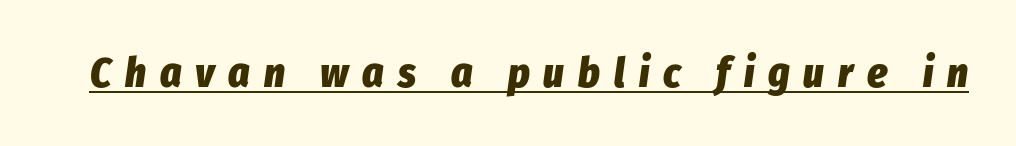
{"italic": "yes", "lean": "right", "slant_degrees": 8, "bold": "yes", "weight": "heavy", "width": "condensed", "stroke_contrast": "low", "x_height": "medium", "monospaced": "no", "underline": "yes", "letter_spacing": "wide", "letter_spacing_em": 0.34, "glyph_px": 41}
